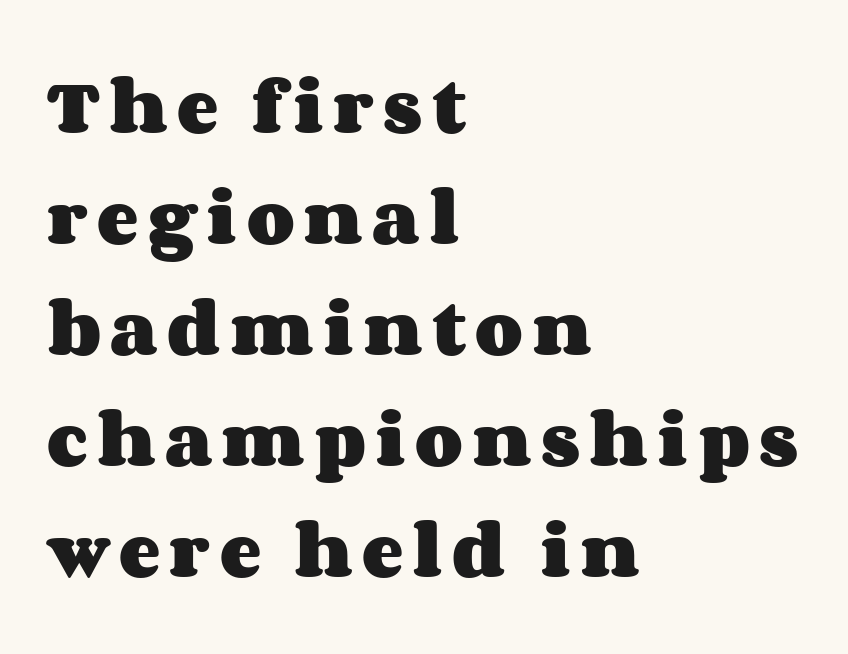
Q: Is the text bold? A: Yes.
Q: Is the text italic (slanted)? A: No, it is upright.
Q: Is the text underlined? A: No.
Q: How is the paragraph aligned? A: Left-aligned.
Q: Width (condensed, normal, or wide)? A: Wide.
Q: Stroke contrast? A: Medium.
Q: x-height? A: Large.
Q: Monospaced? A: No.
